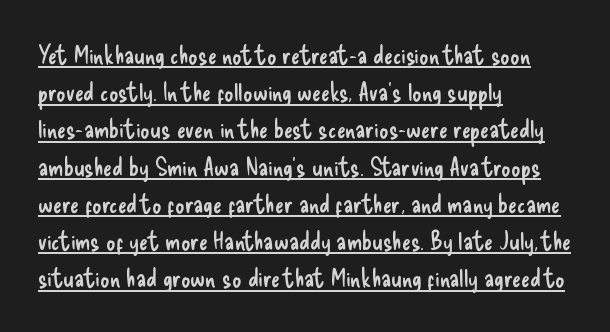
{"italic": "no", "bold": "no", "underline": "yes", "align": "left", "line_spacing": "normal", "line_spacing_ratio": 1.43, "letter_spacing": "normal", "letter_spacing_em": 0.0, "glyph_px": 26}
